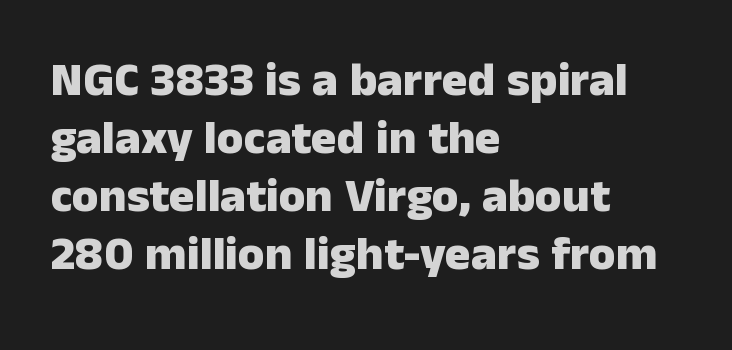
{"serif": "no", "italic": "no", "bold": "yes", "weight": "heavy", "width": "normal", "stroke_contrast": "low", "x_height": "medium", "monospaced": "no", "underline": "no", "align": "left", "line_spacing_ratio": 1.21, "letter_spacing": "normal", "letter_spacing_em": 0.0, "glyph_px": 48}
